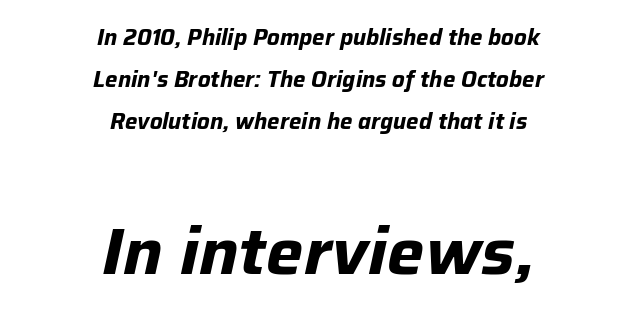
The image shows 66 px bold type, italic (leaning right); set centered, loose line spacing (1.91x), normal letter spacing, not underlined; the second (bottom) block is 3.0x larger; low stroke contrast and a medium x-height.
